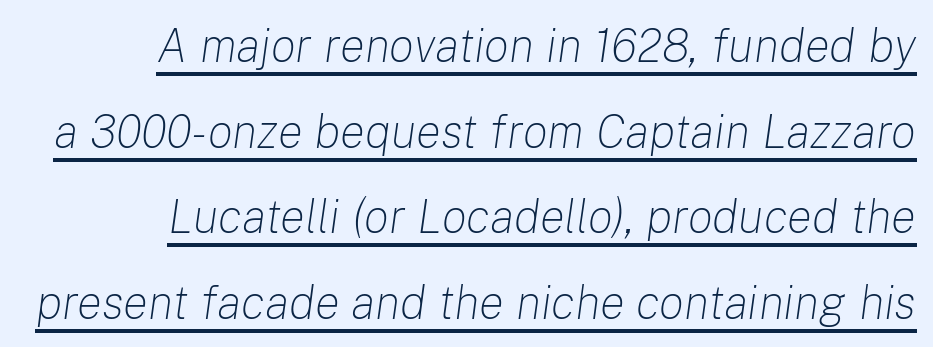
{"italic": "yes", "lean": "right", "slant_degrees": 8, "bold": "no", "weight": "light", "width": "normal", "stroke_contrast": "low", "x_height": "medium", "monospaced": "no", "underline": "yes", "align": "right", "line_spacing_ratio": 1.82, "letter_spacing": "normal", "letter_spacing_em": 0.0, "glyph_px": 47}
